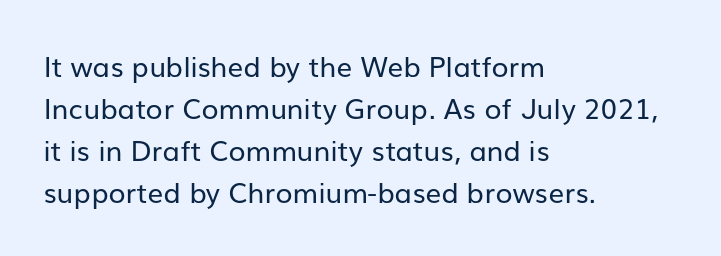
The horizontal fit of the characters is conventional and even. Unlike a traditional serif, this face leaves its strokes unadorned. You could not count columns in this text — the font is proportionally spaced. Italic? Not at all — the glyphs are vertical. The face looks like a standard text weight, possibly lighter.
